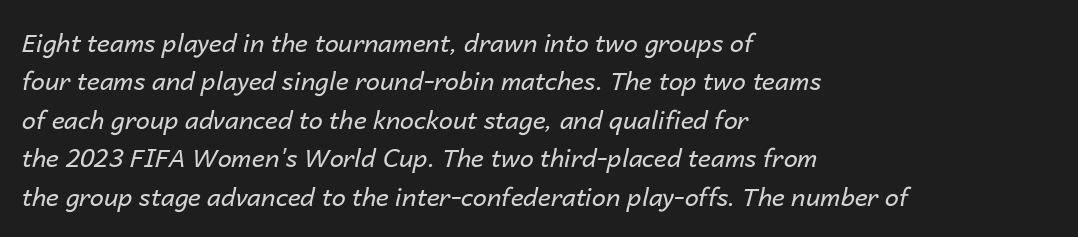
All the whitespace from short lines collects on the right. Each row of text sits above clean, open space. Characters follow at the spacing the type designer built in. The typography opts for an oblique posture over an upright one.
